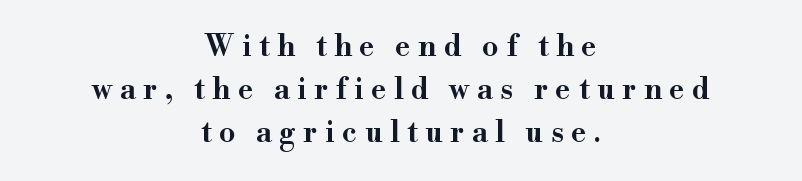
Visually the block forms a symmetrical silhouette, jagged on both flanks. Observe the wide spacing: letters keep a clear distance from each other. Leading matches the norm, producing a regular column. Think of a printed novel: that variable character pitch is what you see here. Old-style or modern, the face here clearly has serifs. The words here are not underlined.
